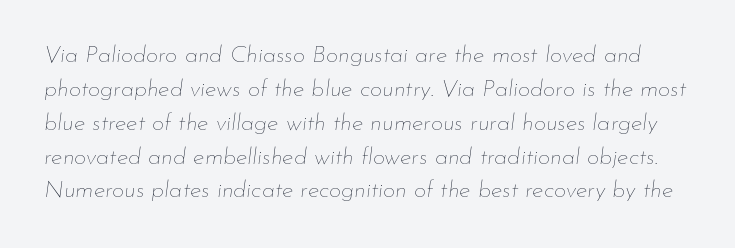
The image shows 24 px text type, italic (leaning right); set normal line spacing (1.41x), normal letter spacing, not underlined.
